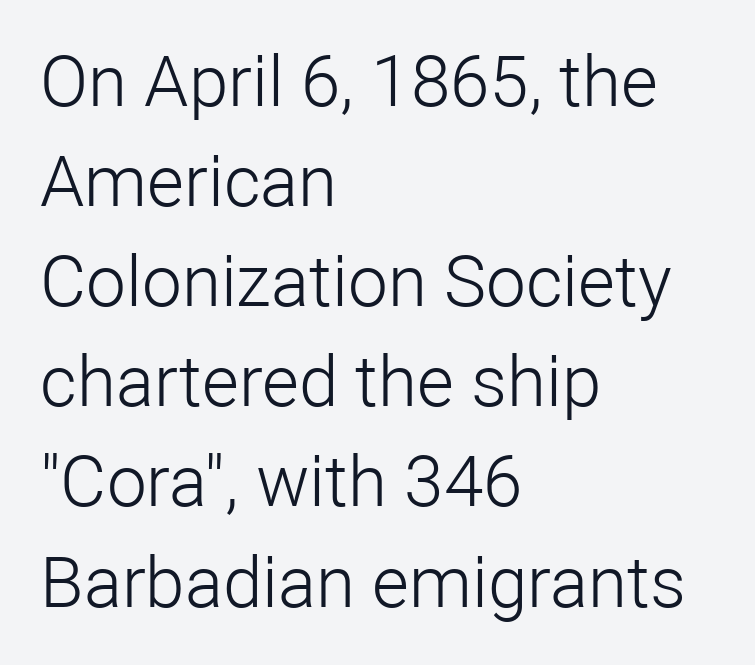
The gaps between neighbouring characters are ordinary and unremarkable. The setting favours the left margin, as ordinary paragraphs usually do. Vertically, the passage feels balanced, rows spaced as you'd expect. Character widths vary here, with narrow letters taking less room than wide ones.
